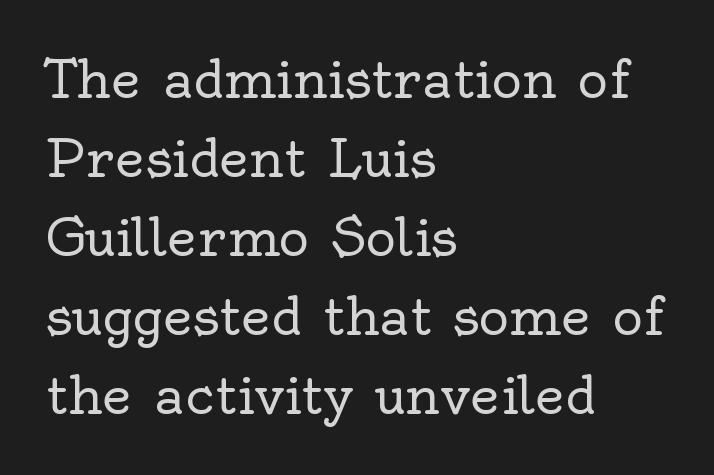
Q: Is the text bold? A: No.
Q: Is the text italic (slanted)? A: No, it is upright.
Q: Is the typeface a serif or a sans-serif typeface? A: Serif.
Q: Is the text underlined? A: No.
Q: How is the paragraph aligned? A: Left-aligned.
Q: Is the spacing between letters normal or unusually wide? A: Normal.
Q: Is the spacing between lines tight, normal or loose? A: Normal.
Q: Width (condensed, normal, or wide)? A: Normal.
Q: x-height? A: Small.
Q: Monospaced? A: No.
